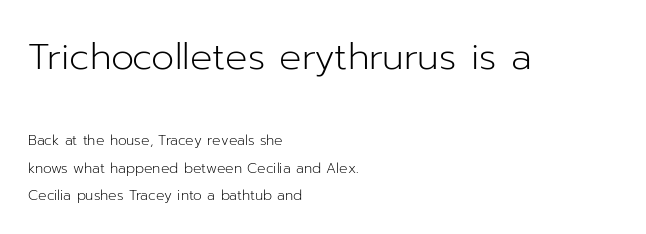
The image shows 37 px light sans-serif type, upright; set left-aligned, loose line spacing (1.94x), normal letter spacing, not underlined; the first (top) block is 2.64x larger; low stroke contrast and a medium x-height.
